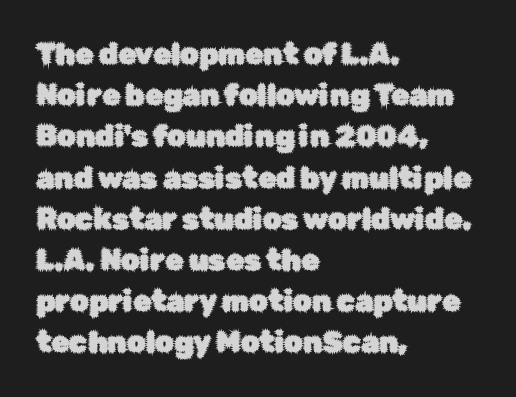
{"serif": "no", "italic": "no", "width": "normal", "stroke_contrast": "low", "x_height": "medium", "monospaced": "no", "underline": "no", "align": "left", "line_spacing": "normal", "line_spacing_ratio": 1.42, "letter_spacing": "normal", "letter_spacing_em": 0.0, "glyph_px": 29}
